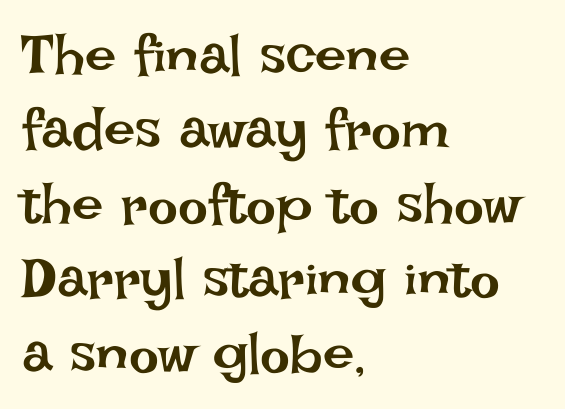
{"italic": "no", "bold": "no", "weight": "regular", "width": "normal", "stroke_contrast": "low", "x_height": "large", "monospaced": "no", "underline": "no", "align": "left", "line_spacing": "normal", "line_spacing_ratio": 1.33, "letter_spacing": "normal", "letter_spacing_em": 0.0, "glyph_px": 56}
